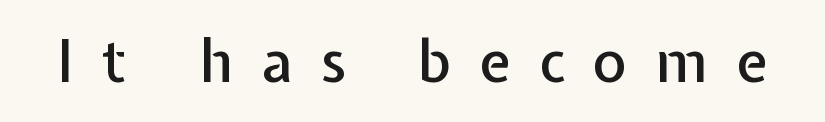
Serifs: no, the terminals of the letterforms are clean. Honestly, there is no underline to notice here at all. Each letter keeps its own natural width here, so spacing adapts to shape. Someone cranked the tracking dial way up on this one. Italic: no, the glyphs are upright roman.
